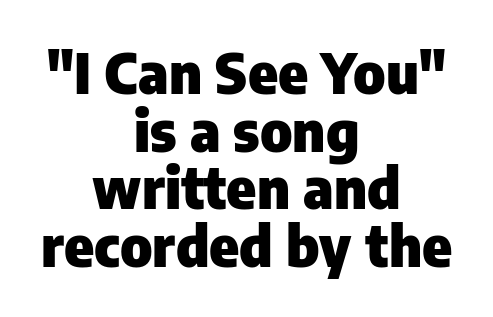
{"serif": "no", "italic": "no", "bold": "yes", "weight": "heavy", "width": "normal", "stroke_contrast": "low", "x_height": "medium", "monospaced": "no", "underline": "no", "align": "center", "line_spacing": "tight", "line_spacing_ratio": 1.03, "letter_spacing": "normal", "letter_spacing_em": 0.0, "glyph_px": 56}
